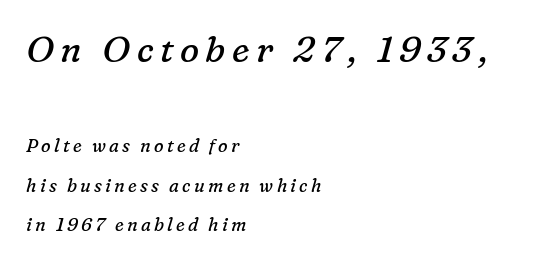
The image shows 36 px regular-weight serif type, italic (leaning right); set left-aligned, loose line spacing (2.2x), not underlined; the first (top) block is 2.0x larger; low stroke contrast and a medium x-height.
